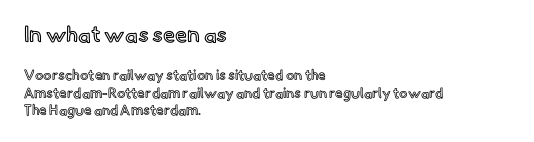
The image shows 22 px text type, upright; set left-aligned, line spacing 1.22x, normal letter spacing, not underlined; the first (top) block is 1.57x larger.
